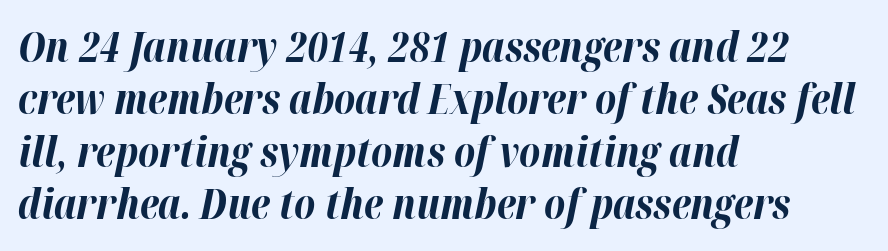
The specimen reads as italic at a glance. The passage shown is typed in a proportional face where columns would drift. Alignment: flush left. Descenders are the only things crossing below the line.
